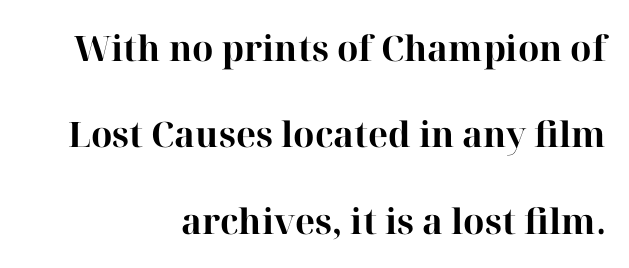
{"serif": "yes", "italic": "no", "bold": "yes", "weight": "bold", "width": "normal", "stroke_contrast": "high", "x_height": "medium", "monospaced": "no", "underline": "no", "align": "right", "line_spacing": "loose", "line_spacing_ratio": 2.47, "letter_spacing": "normal", "letter_spacing_em": 0.0, "glyph_px": 35}
